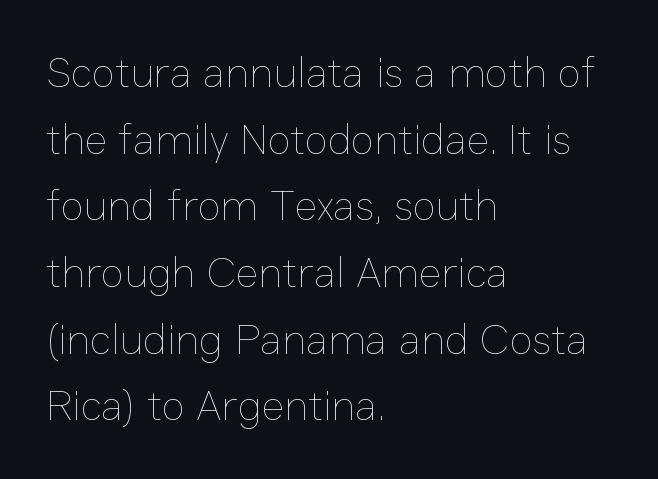
Is the letter spacing exaggerated? No — it looks like the ordinary default. This block has exactly the height ordinary leading produces. These lines stack with their left ends in a neat column. This sample has the flowing, uneven cadence of proportional lettering. The face looks like a standard text weight, possibly lighter. Does the lettering tilt? It doesn't — this is upright.
